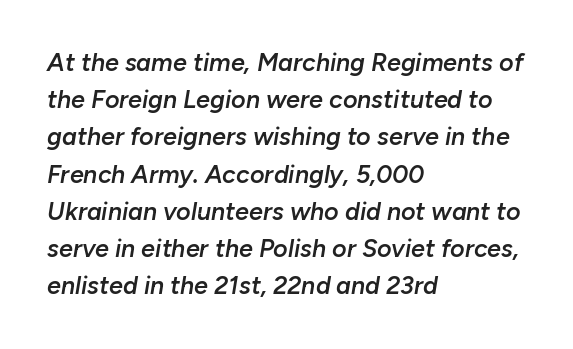
The image shows 25 px text type, italic (leaning right); set left-aligned, normal line spacing (1.49x), normal letter spacing, not underlined.
